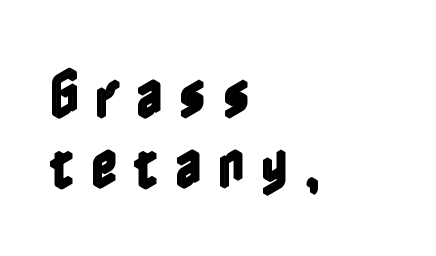
The image shows 52 px condensed type, upright; set left-aligned, normal line spacing (1.34x), unusually wide letter spacing (+0.31 em), not underlined; a medium x-height.
